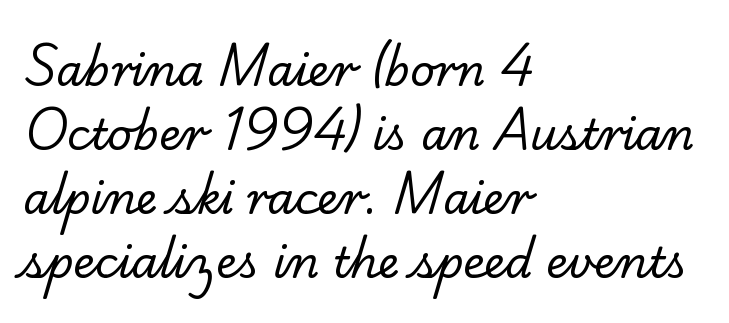
The image shows 43 px regular-weight type; set left-aligned, normal line spacing (1.49x), normal letter spacing, not underlined; low stroke contrast and a small x-height.
